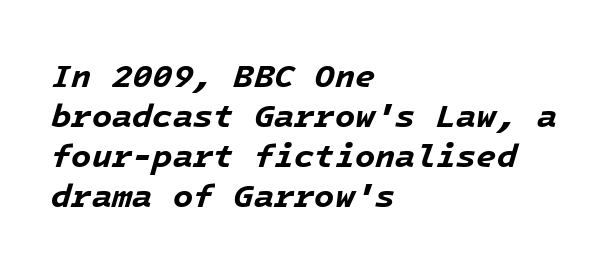
The letterforms sit shoulder to shoulder at normal distance. Compared with an ordinary text face, these strokes are far heavier — a full bold. You can tell it's italic because the verticals aren't actually vertical. The words here are not underlined. A classic flush-left, rag-right setting is used for this passage.
